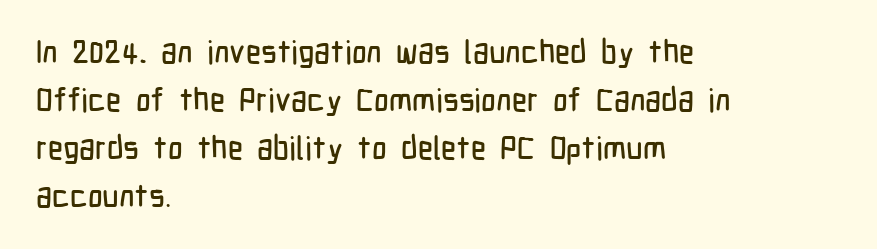
The image shows 32 px condensed sans-serif type, upright; set left-aligned, normal line spacing (1.5x), normal letter spacing, not underlined; low stroke contrast and a medium x-height.
